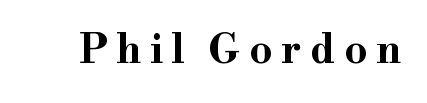
{"serif": "yes", "italic": "no", "bold": "yes", "weight": "bold", "width": "wide", "stroke_contrast": "high", "x_height": "small", "monospaced": "no", "underline": "no", "letter_spacing": "wide", "letter_spacing_em": 0.22, "glyph_px": 40}
